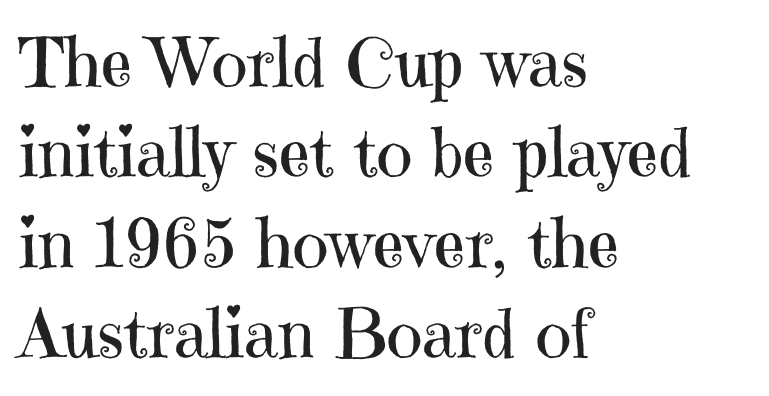
The image shows 68 px regular-weight serif type, upright; set left-aligned, normal line spacing (1.33x), normal letter spacing, not underlined; high stroke contrast and a medium x-height.
